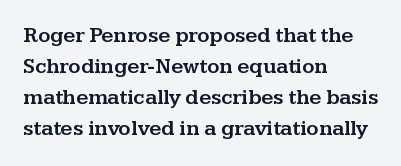
Q: Is the text italic (slanted)? A: No, it is upright.
Q: Is the text underlined? A: No.
Q: How is the paragraph aligned? A: Left-aligned.
Q: Is the spacing between letters normal or unusually wide? A: Normal.
Q: Is the spacing between lines tight, normal or loose? A: Normal.
